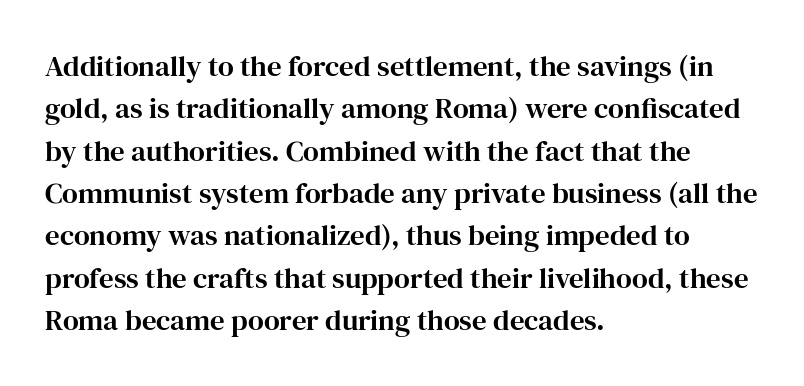
The image shows 29 px serif type, upright; set left-aligned, normal line spacing (1.46x), normal letter spacing, not underlined; high stroke contrast and a medium x-height.
